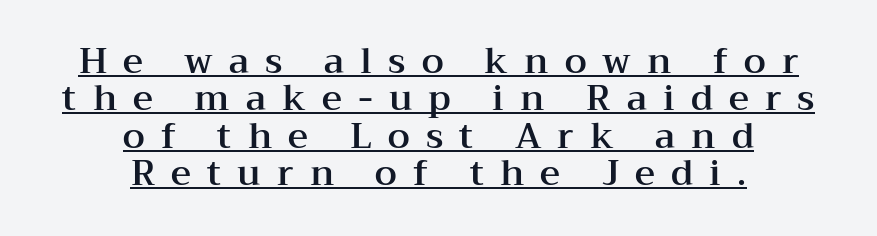
The tracking reads as deliberately expanded to a designer's eye. Line spacing here is tight. Each letter's strokes conclude with small projecting serifs. The paragraph shown floats in the horizontal middle. Italic: no, the glyphs are upright roman.
